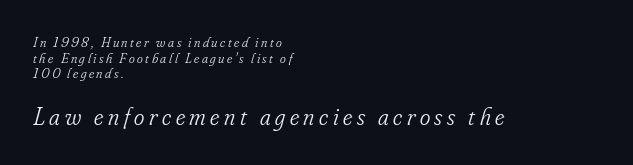
The image shows 25 px text type, italic (leaning right); set left-aligned, tight line spacing (1.11x), not underlined; the second (bottom) block is 1.79x larger.
